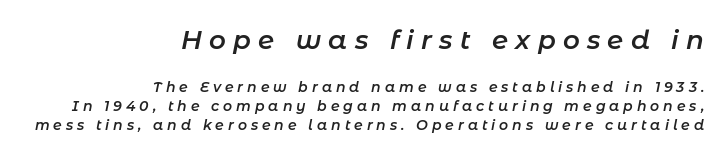
The image shows 26 px text type, italic (leaning right); set right-aligned, normal line spacing (1.33x), unusually wide letter spacing (+0.28 em), not underlined; the first (top) block is 1.86x larger.
